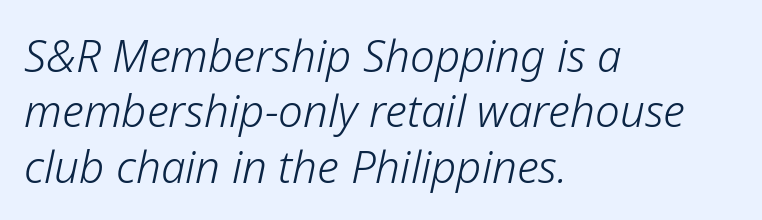
Q: Is the text bold? A: No.
Q: Is the text italic (slanted)? A: Yes, it leans right by about 12 degrees.
Q: Is the text underlined? A: No.
Q: How is the paragraph aligned? A: Left-aligned.
Q: Is the spacing between letters normal or unusually wide? A: Normal.
Q: Is the spacing between lines tight, normal or loose? A: Normal.
Q: Width (condensed, normal, or wide)? A: Normal.
Q: Stroke contrast? A: Low.
Q: x-height? A: Medium.
Q: Monospaced? A: No.
